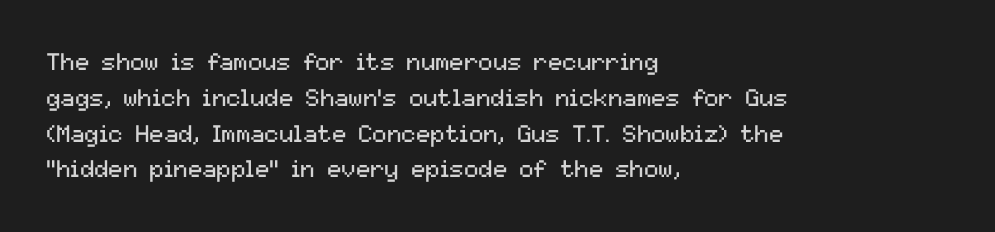
{"italic": "no", "bold": "no", "underline": "no", "align": "left", "line_spacing": "normal", "line_spacing_ratio": 1.49, "letter_spacing": "normal", "letter_spacing_em": 0.0, "glyph_px": 24}
